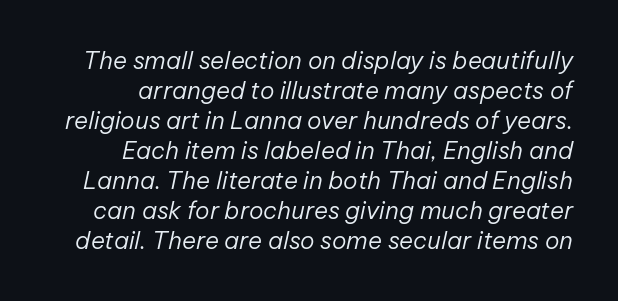
The image shows 24 px text type, italic (leaning right); set normal line spacing (1.25x), normal letter spacing, not underlined.
